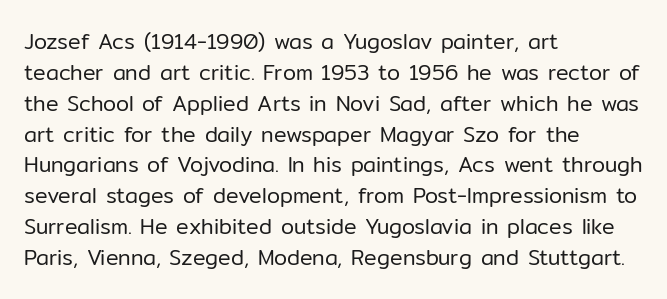
Q: Is the text bold? A: No.
Q: Is the text italic (slanted)? A: No, it is upright.
Q: Is the text underlined? A: No.
Q: How is the paragraph aligned? A: Left-aligned.
Q: Is the spacing between letters normal or unusually wide? A: Normal.
Q: Is the spacing between lines tight, normal or loose? A: Normal.
